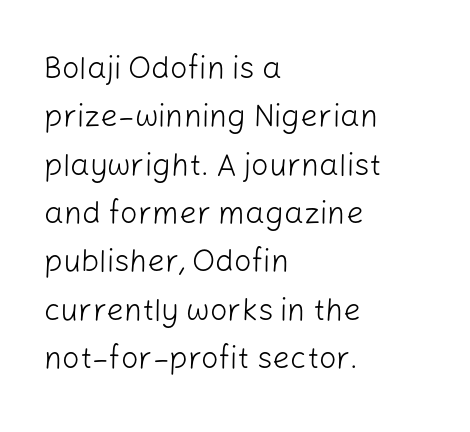
The image shows 31 px light sans-serif type, upright; set left-aligned, normal line spacing (1.56x), normal letter spacing, not underlined; low stroke contrast and a medium x-height.
